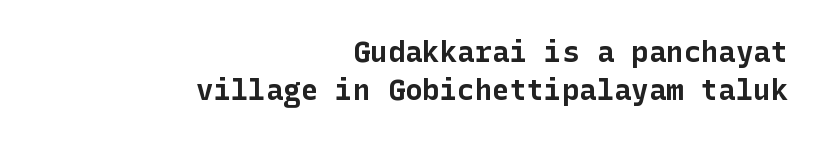
Q: Is the text bold? A: Yes.
Q: Is the text italic (slanted)? A: No, it is upright.
Q: Is the typeface a serif or a sans-serif typeface? A: Sans-serif.
Q: Is the text underlined? A: No.
Q: How is the paragraph aligned? A: Right-aligned.
Q: Is the spacing between letters normal or unusually wide? A: Normal.
Q: Is the spacing between lines tight, normal or loose? A: Normal.
Q: Width (condensed, normal, or wide)? A: Normal.
Q: Stroke contrast? A: Low.
Q: x-height? A: Medium.
